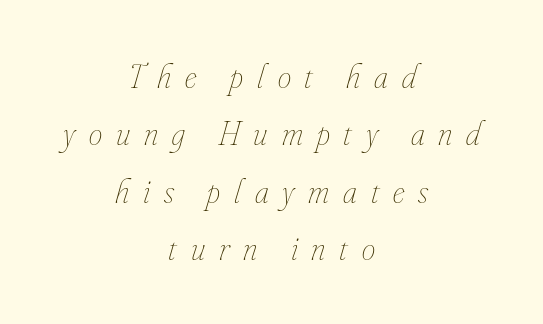
{"italic": "yes", "lean": "right", "slant_degrees": 16, "bold": "no", "weight": "thin", "width": "condensed", "stroke_contrast": "low", "x_height": "small", "monospaced": "no", "underline": "no", "align": "center", "line_spacing": "normal", "line_spacing_ratio": 1.69, "letter_spacing": "wide", "letter_spacing_em": 0.41, "glyph_px": 34}
